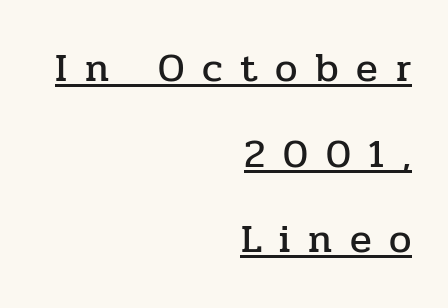
No italicization has been applied; the sample stays upright. Does a line run under the words? Yes, clearly. The rendering shows small feet on the letterforms — a serif design. Vertically, the passage feels expansive, rows floating well apart. The tracking reads as deliberately expanded to a designer's eye. The text block is weighted toward the right margin, trailing off unevenly leftward.
